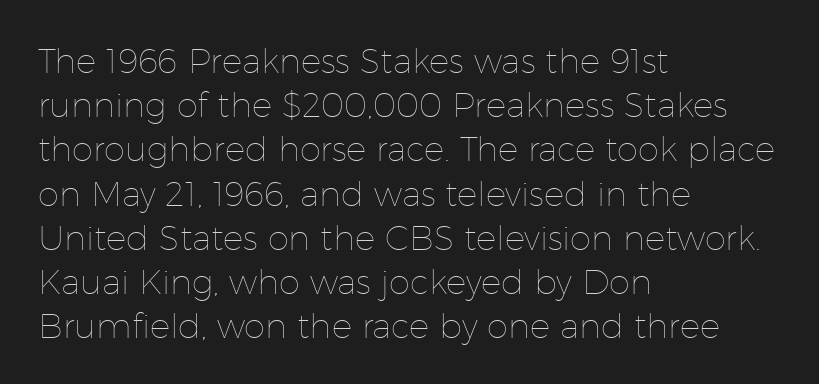
The image shows 34 px thin type, upright; set left-aligned, normal line spacing (1.3x), normal letter spacing, not underlined; low stroke contrast and a medium x-height.
